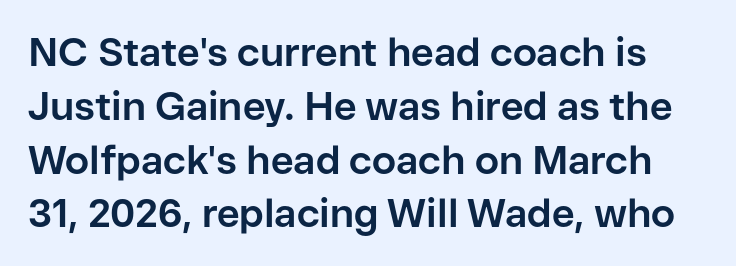
The image shows 39 px bold sans-serif type, upright; set normal line spacing (1.38x), normal letter spacing, not underlined; low stroke contrast and a medium x-height.
